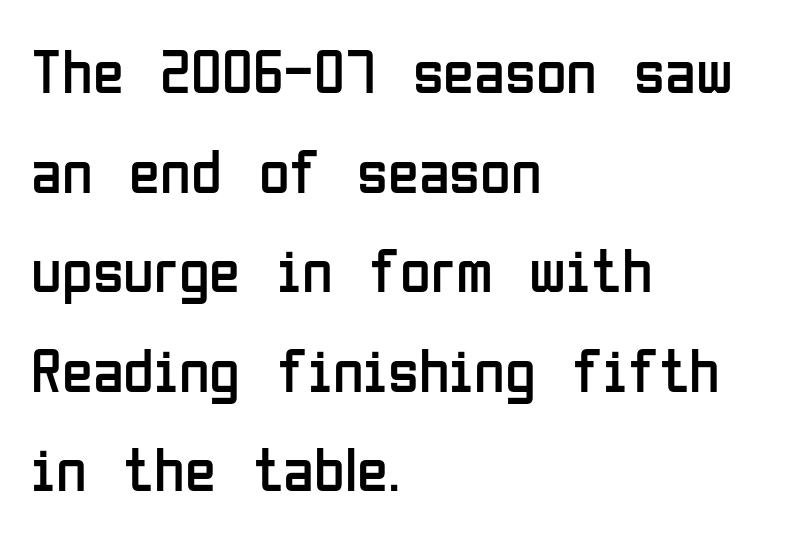
The image shows 63 px regular-weight, condensed sans-serif type, upright; set left-aligned, normal line spacing (1.58x), normal letter spacing, not underlined; low stroke contrast and a medium x-height.
